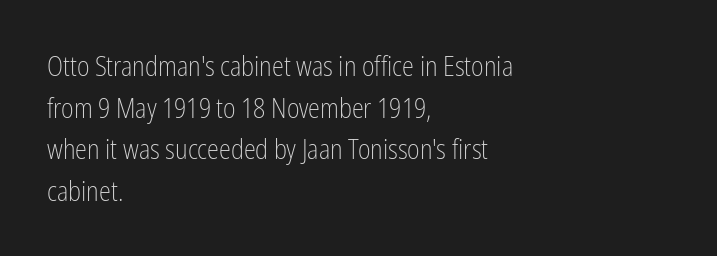
{"italic": "no", "bold": "no", "underline": "no", "align": "left", "line_spacing": "normal", "line_spacing_ratio": 1.54, "letter_spacing": "normal", "letter_spacing_em": 0.0, "glyph_px": 27}
